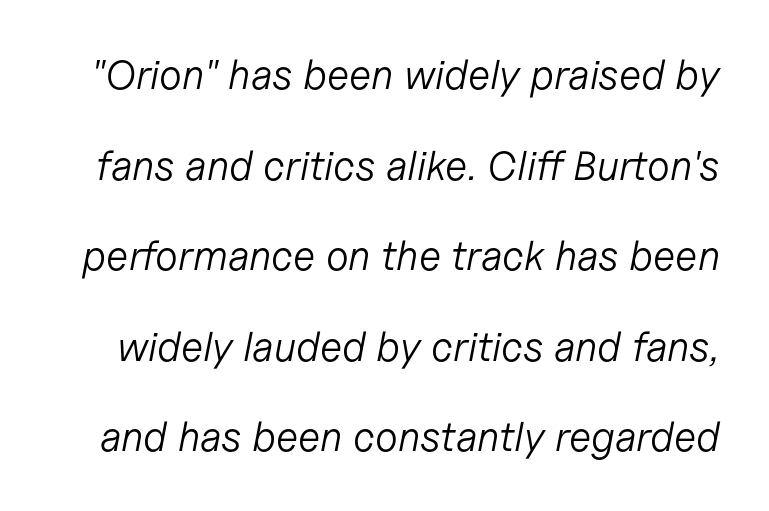
{"italic": "yes", "lean": "right", "slant_degrees": 11, "bold": "no", "weight": "light", "width": "normal", "stroke_contrast": "low", "x_height": "medium", "monospaced": "no", "underline": "no", "line_spacing": "loose", "line_spacing_ratio": 2.21, "letter_spacing": "normal", "letter_spacing_em": 0.0, "glyph_px": 41}
